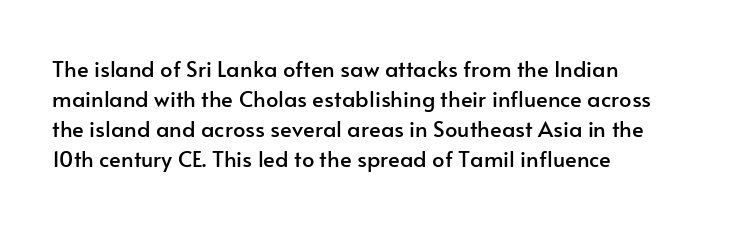
{"italic": "no", "underline": "no", "align": "left", "line_spacing": "normal", "line_spacing_ratio": 1.36, "letter_spacing": "normal", "letter_spacing_em": 0.0, "glyph_px": 22}
